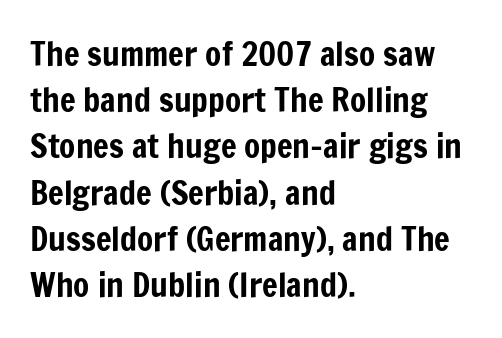
Q: Is the text italic (slanted)? A: No, it is upright.
Q: Is the typeface a serif or a sans-serif typeface? A: Sans-serif.
Q: Is the text underlined? A: No.
Q: How is the paragraph aligned? A: Left-aligned.
Q: Is the spacing between letters normal or unusually wide? A: Normal.
Q: Is the spacing between lines tight, normal or loose? A: Normal.
Q: Width (condensed, normal, or wide)? A: Condensed.
Q: Stroke contrast? A: Low.
Q: x-height? A: Medium.
Q: Monospaced? A: No.
